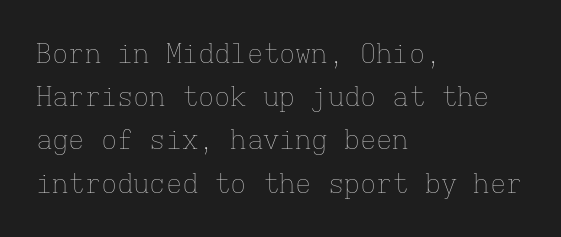
Posture: straight, roman, zero tilt. Notice how descenders clear the ascenders below comfortably — that's standard leading. Visually the block forms a straight wall on the left and a jagged coastline on the right. Descenders hang freely into open space. The type is set solid horizontally, with unmodified tracking. Heft: none added — not bold.
